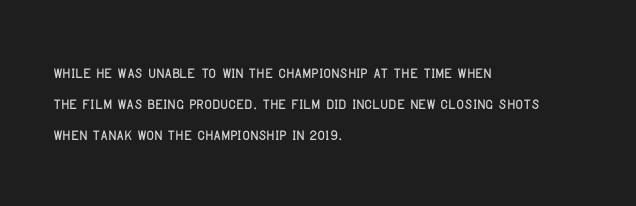
Does the copy run flush right? No — it runs flush left. The specimen reads as upright at a glance. Between one letter and the next there's only the usual sliver of space. The designer left line spacing at the default.
